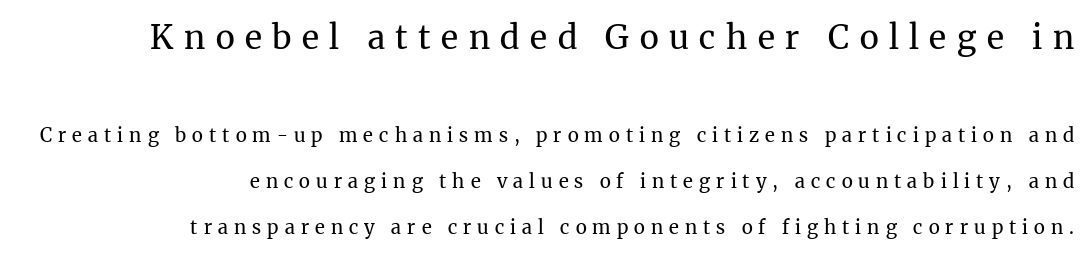
Interline gaps are noticeably wide in this sample. Is this a fixed-width face? No — the glyphs have proportional, varying widths. Yep, those are serifs on the letters. Notice how the stems are strictly vertical — no italics here. A student would notice the top passage is typeset larger than what follows.
